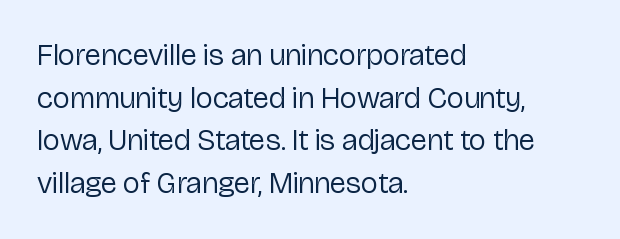
Q: Is the text bold? A: No.
Q: Is the text italic (slanted)? A: No, it is upright.
Q: Is the typeface a serif or a sans-serif typeface? A: Sans-serif.
Q: Is the text underlined? A: No.
Q: How is the paragraph aligned? A: Left-aligned.
Q: Is the spacing between letters normal or unusually wide? A: Normal.
Q: Is the spacing between lines tight, normal or loose? A: Normal.
Q: Width (condensed, normal, or wide)? A: Normal.
Q: Stroke contrast? A: Low.
Q: x-height? A: Medium.
Q: Monospaced? A: No.
